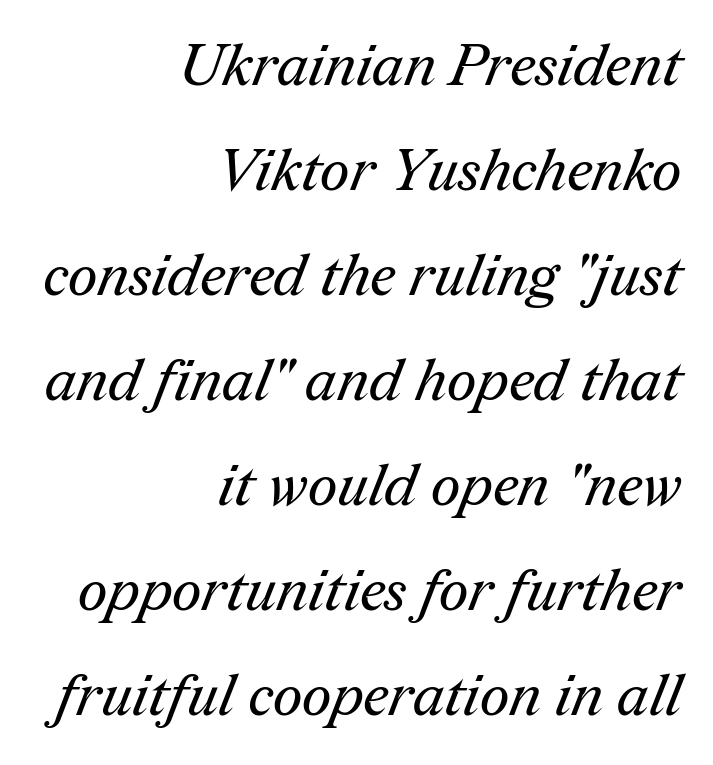
The image shows 58 px regular-weight serif type; set right-aligned, line spacing 1.81x, normal letter spacing, not underlined; medium stroke contrast and a medium x-height.
